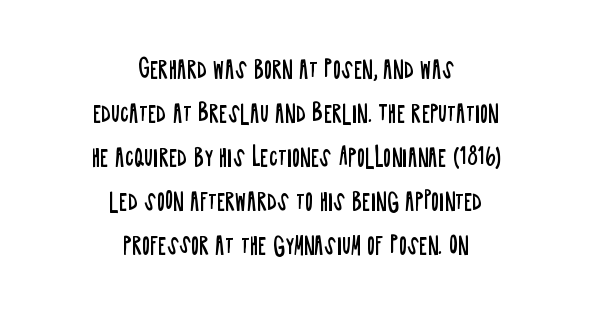
{"italic": "no", "bold": "no", "underline": "no", "align": "center", "line_spacing": "loose", "line_spacing_ratio": 2.0, "letter_spacing": "normal", "letter_spacing_em": 0.0, "glyph_px": 22}
